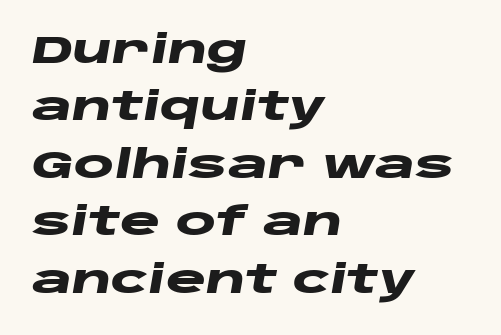
The image shows 38 px heavy, wide type, italic (leaning right); set left-aligned, normal line spacing (1.51x), normal letter spacing, not underlined; low stroke contrast and a large x-height.
